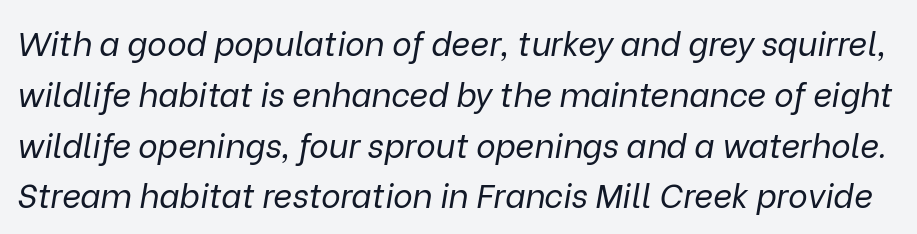
Regarding leading, the lines here are spaced in the standard way. Decoration check: the copy has no underline. Stem width sits at or under what a default text font uses. Default kerning and tracking; the words read as compact shapes. The passage shown is typed in a proportional face where columns would drift.
